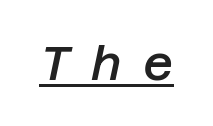
What weight is shown? A semibold, between regular and bold. Spacing between characters has been opened up far beyond the box default. Slanted lettering throughout. The string is rendered with underlining switched on.
